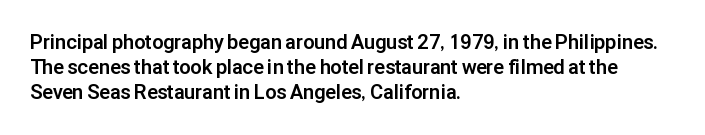
The space directly below the letters is spotless. This rendering uses left alignment, leaving the right contour irregular. The typography opts for an upright posture over an oblique one. Each word holds together tightly as a unit, with standard inter-letter gaps. Pretty heavy lettering here — definitely bold.
